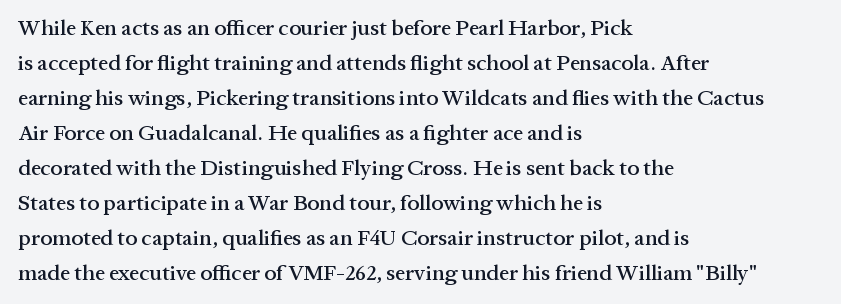
{"italic": "no", "underline": "no", "align": "left", "line_spacing": "normal", "line_spacing_ratio": 1.59, "letter_spacing": "normal", "letter_spacing_em": 0.0, "glyph_px": 22}
